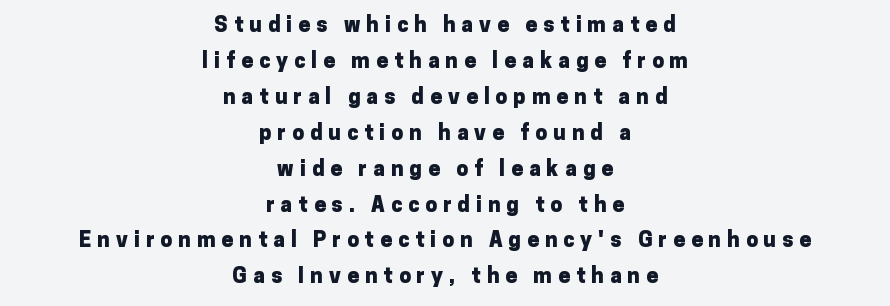
{"italic": "no", "bold": "yes", "underline": "no", "align": "center", "line_spacing_ratio": 1.71, "letter_spacing": "wide", "letter_spacing_em": 0.29, "glyph_px": 21}
